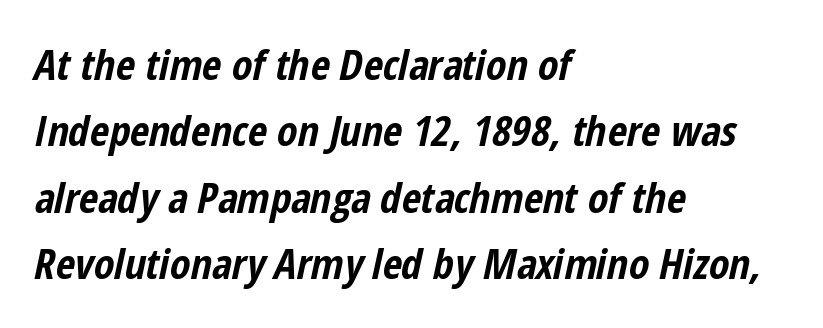
The image shows 42 px bold, condensed type, italic (leaning right); set left-aligned, normal line spacing (1.58x), normal letter spacing, not underlined; low stroke contrast and a medium x-height.
